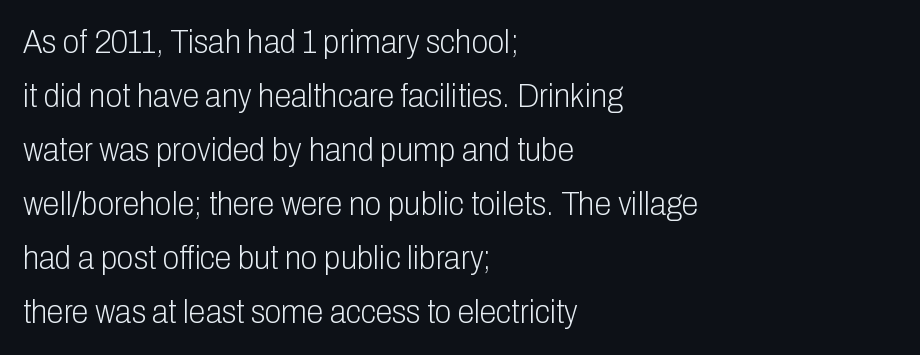
Horizontally, the lines are justified to the leading edge only. The line texture is even and compact thanks to regular tracking. The font family rendered here belongs to the sans-serif group. Weight: regular or lighter.
